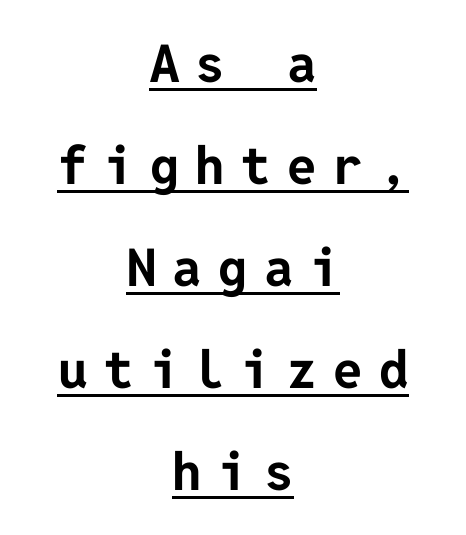
The typesetting leans heavy: a genuine bold. Alignment: centered. Horizontal bands of white between lines are thick stripes. Italic? Not at all — the glyphs are vertical.
